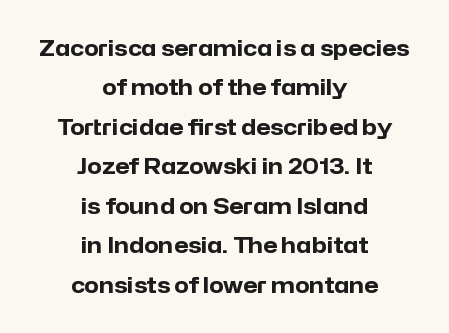
The image shows 21 px bold type, upright; set centered, line spacing 1.88x, normal letter spacing, not underlined.
